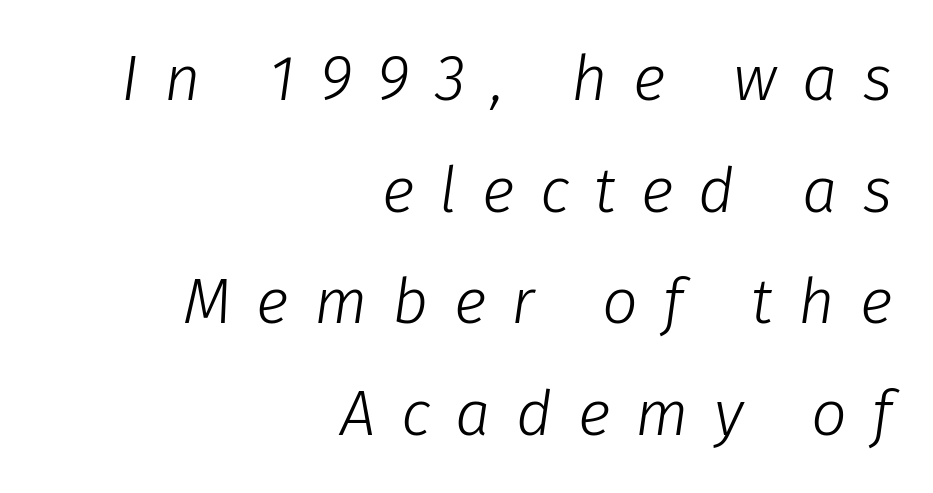
These glyphs show unthickened strokes, regular width or finer. Descenders are the only things crossing below the line. Would a proofreader flag this as italicized? Yes. Looks like regular typesetting: each glyph gets only the width it needs. Where is the straight margin? On the right.
